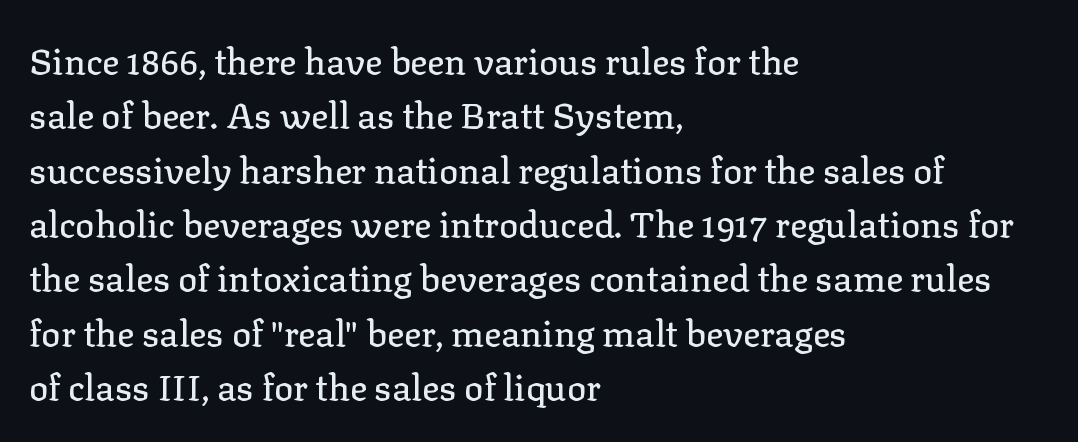
The image shows 36 px serif type, upright; set left-aligned, normal line spacing (1.51x), normal letter spacing, not underlined; low stroke contrast and a medium x-height.
